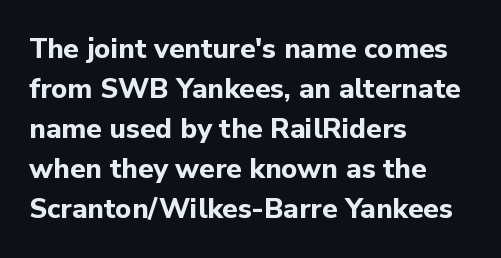
The image shows 28 px bold sans-serif type, upright; set left-aligned, normal line spacing (1.43x), normal letter spacing, not underlined; low stroke contrast and a medium x-height.
